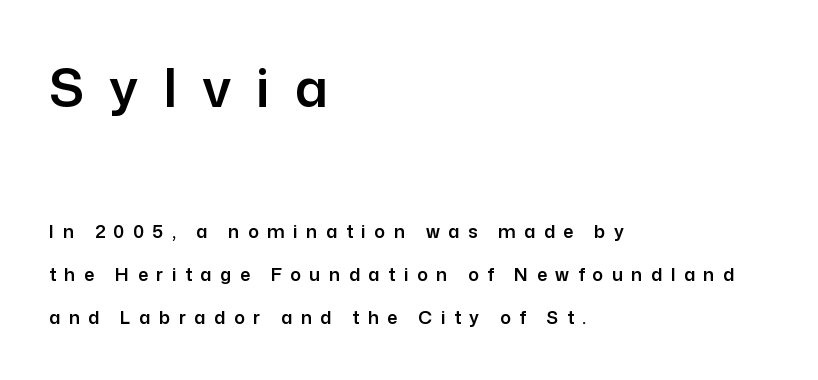
Q: Is the text italic (slanted)? A: No, it is upright.
Q: Is the typeface a serif or a sans-serif typeface? A: Sans-serif.
Q: Is the text underlined? A: No.
Q: How is the paragraph aligned? A: Left-aligned.
Q: Is the spacing between letters normal or unusually wide? A: Unusually wide.
Q: Is the spacing between lines tight, normal or loose? A: Loose.
Q: Which block of text is set in a larger size, the first (top) or the second (bottom)? A: The first (top) one.
Q: Width (condensed, normal, or wide)? A: Normal.
Q: Stroke contrast? A: Low.
Q: x-height? A: Medium.
Q: Monospaced? A: No.
